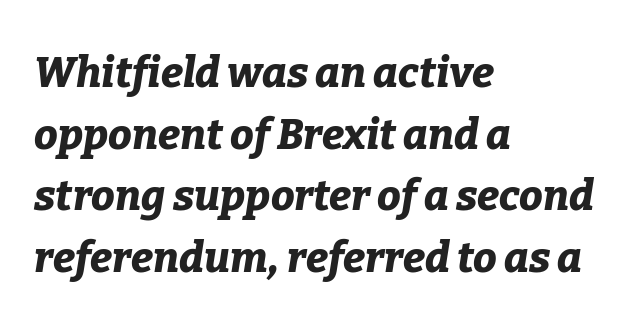
{"italic": "yes", "lean": "right", "slant_degrees": 9, "bold": "yes", "weight": "bold", "width": "normal", "stroke_contrast": "low", "x_height": "medium", "monospaced": "no", "underline": "no", "align": "left", "line_spacing": "normal", "line_spacing_ratio": 1.47, "letter_spacing": "normal", "letter_spacing_em": 0.0, "glyph_px": 42}
